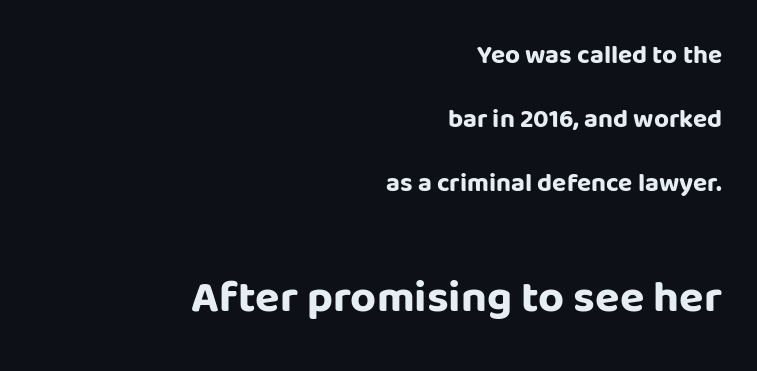
The image shows 45 px bold sans-serif type, upright; set right-aligned, loose line spacing (2.46x), normal letter spacing, not underlined; the second (bottom) block is 1.73x larger; low stroke contrast and a large x-height.
